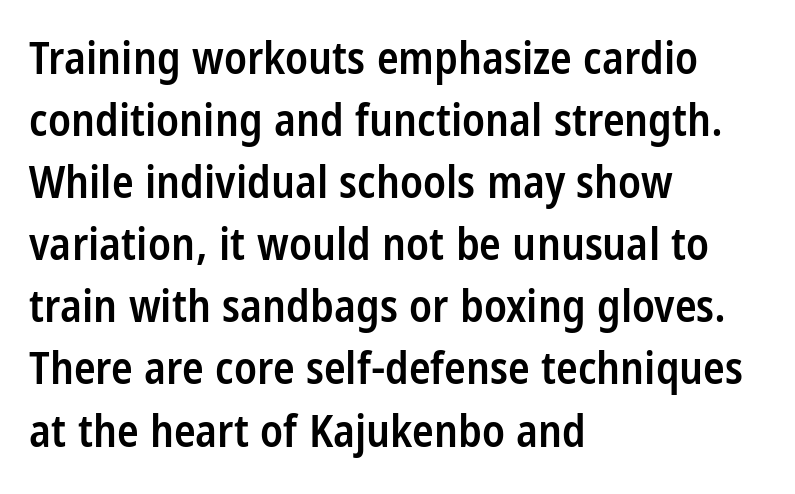
Q: Is the text bold? A: Semi-bold.
Q: Is the text italic (slanted)? A: No, it is upright.
Q: Is the typeface a serif or a sans-serif typeface? A: Sans-serif.
Q: Is the text underlined? A: No.
Q: How is the paragraph aligned? A: Left-aligned.
Q: Is the spacing between letters normal or unusually wide? A: Normal.
Q: Is the spacing between lines tight, normal or loose? A: Normal.
Q: Width (condensed, normal, or wide)? A: Condensed.
Q: Stroke contrast? A: Low.
Q: x-height? A: Large.
Q: Monospaced? A: No.
